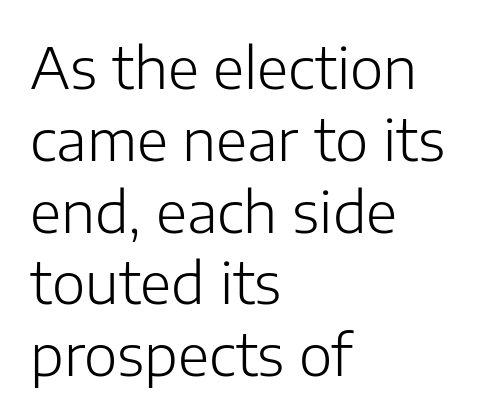
Just letters on the line, the space beneath them empty. The paragraph shown leans on its left margin. Each letter keeps its own natural width here, so spacing adapts to shape. Letter spacing: default. One glance says typical: line gaps are just what's usual.
